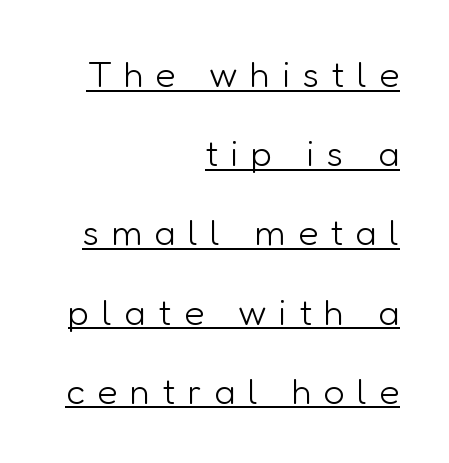
Q: Is the text bold? A: No.
Q: Is the text italic (slanted)? A: No, it is upright.
Q: Is the typeface a serif or a sans-serif typeface? A: Sans-serif.
Q: Is the text underlined? A: Yes.
Q: How is the paragraph aligned? A: Right-aligned.
Q: Is the spacing between letters normal or unusually wide? A: Unusually wide.
Q: Is the spacing between lines tight, normal or loose? A: Loose.
Q: Width (condensed, normal, or wide)? A: Normal.
Q: Stroke contrast? A: Low.
Q: x-height? A: Medium.
Q: Monospaced? A: No.
